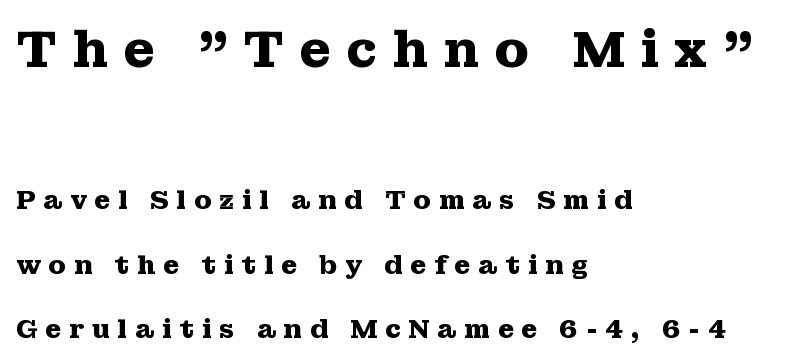
The image shows 51 px heavy, wide serif type, upright; set left-aligned, loose line spacing (2.48x), unusually wide letter spacing (+0.29 em), not underlined; the first (top) block is 1.96x larger; medium stroke contrast and a medium x-height.
